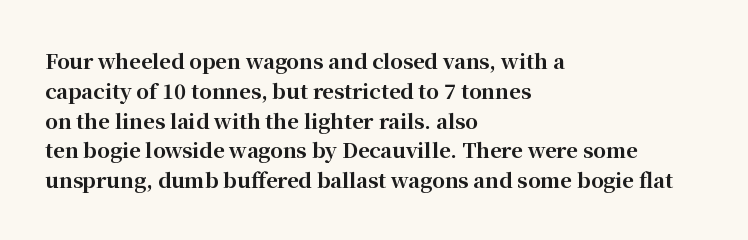
Summary of weight: heavy, a full bold. This sample is left-justified, so line endings fall wherever the words run out. The type sits square on the baseline with zero lean. The lines sit at an ordinary, default distance from one another. A bare baseline throughout the passage. This sample uses plain, unmodified letter spacing.
